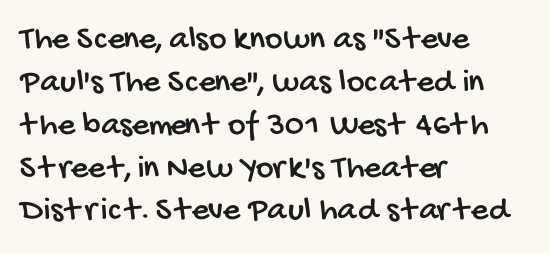
Q: Is the typeface a serif or a sans-serif typeface? A: Sans-serif.
Q: Is the text underlined? A: No.
Q: How is the paragraph aligned? A: Left-aligned.
Q: Is the spacing between letters normal or unusually wide? A: Normal.
Q: Is the spacing between lines tight, normal or loose? A: Normal.
Q: Width (condensed, normal, or wide)? A: Condensed.
Q: Stroke contrast? A: Low.
Q: x-height? A: Large.
Q: Monospaced? A: No.
